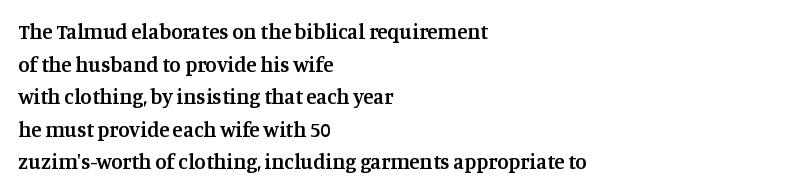
The image shows 21 px text type, upright; set left-aligned, normal line spacing (1.55x), normal letter spacing, not underlined.
